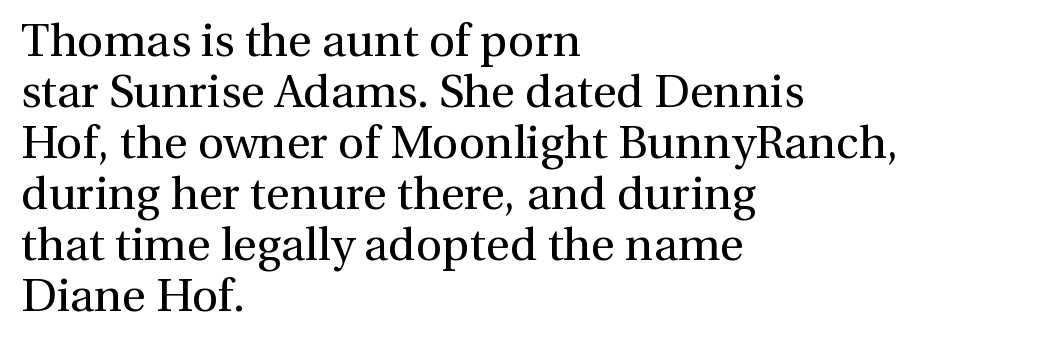
Q: Is the text bold? A: No.
Q: Is the text italic (slanted)? A: No, it is upright.
Q: Is the typeface a serif or a sans-serif typeface? A: Serif.
Q: Is the text underlined? A: No.
Q: How is the paragraph aligned? A: Left-aligned.
Q: Is the spacing between letters normal or unusually wide? A: Normal.
Q: Is the spacing between lines tight, normal or loose? A: Tight.
Q: Width (condensed, normal, or wide)? A: Normal.
Q: Stroke contrast? A: Medium.
Q: x-height? A: Medium.
Q: Monospaced? A: No.
